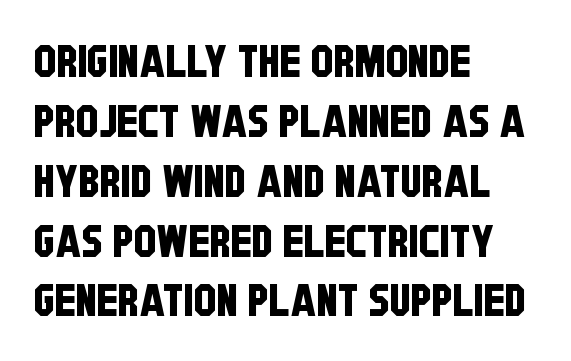
Caption: multi-line text, flush left, ragged right. No word sits above an underline. You could call the tracking neutral — neither tight nor loose. Proportional: the letters do not fall into vertical columns. Vertical spacing — default. Serif or sans? Sans — the stroke terminals are bare.
